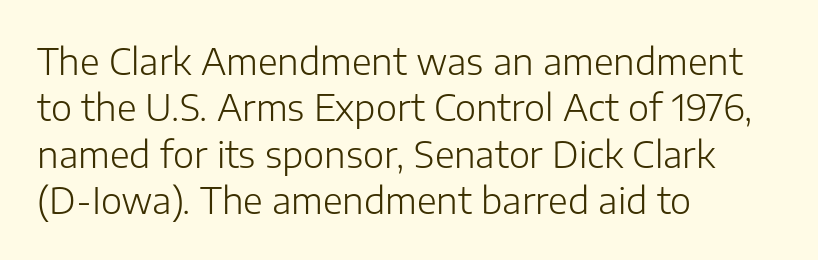
The image shows 36 px light sans-serif type, upright; set left-aligned, normal line spacing (1.29x), normal letter spacing, not underlined; low stroke contrast and a medium x-height.
